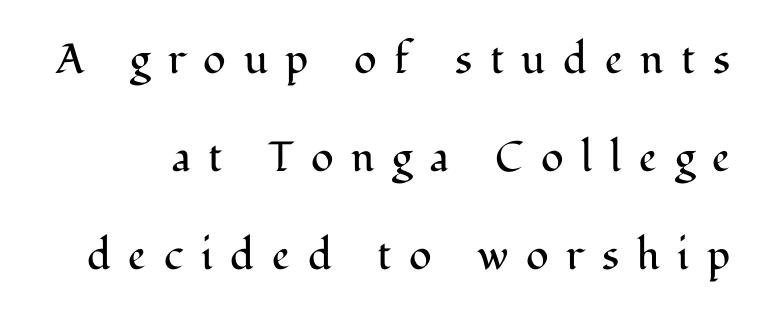
The image shows 42 px regular-weight serif type, upright; set loose line spacing (2.33x), unusually wide letter spacing (+0.42 em), not underlined; medium stroke contrast and a medium x-height.
